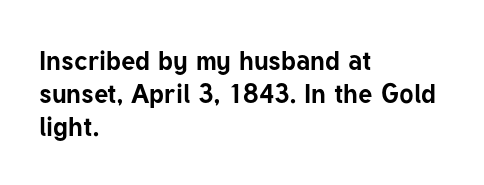
The image shows 27 px bold type, upright; set left-aligned, line spacing 1.22x, normal letter spacing, not underlined.
